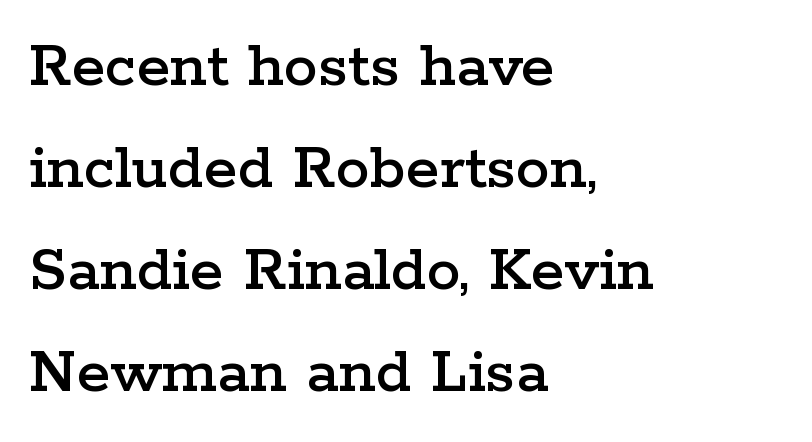
{"serif": "yes", "italic": "no", "width": "wide", "stroke_contrast": "low", "x_height": "medium", "monospaced": "no", "underline": "no", "align": "left", "line_spacing": "normal", "line_spacing_ratio": 1.5, "letter_spacing": "normal", "letter_spacing_em": 0.0, "glyph_px": 68}
